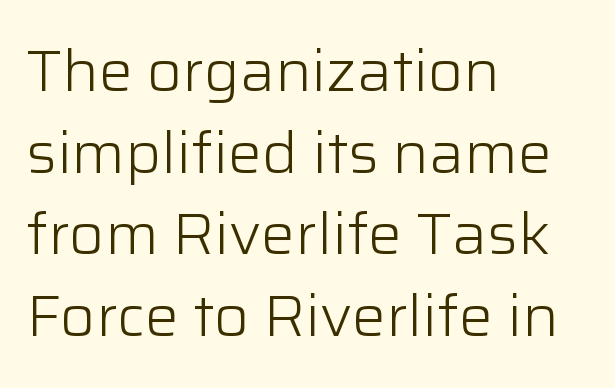
{"serif": "no", "italic": "no", "bold": "no", "weight": "light", "width": "normal", "stroke_contrast": "low", "x_height": "medium", "monospaced": "no", "underline": "no", "align": "left", "line_spacing": "normal", "line_spacing_ratio": 1.43, "letter_spacing": "normal", "letter_spacing_em": 0.0, "glyph_px": 57}
